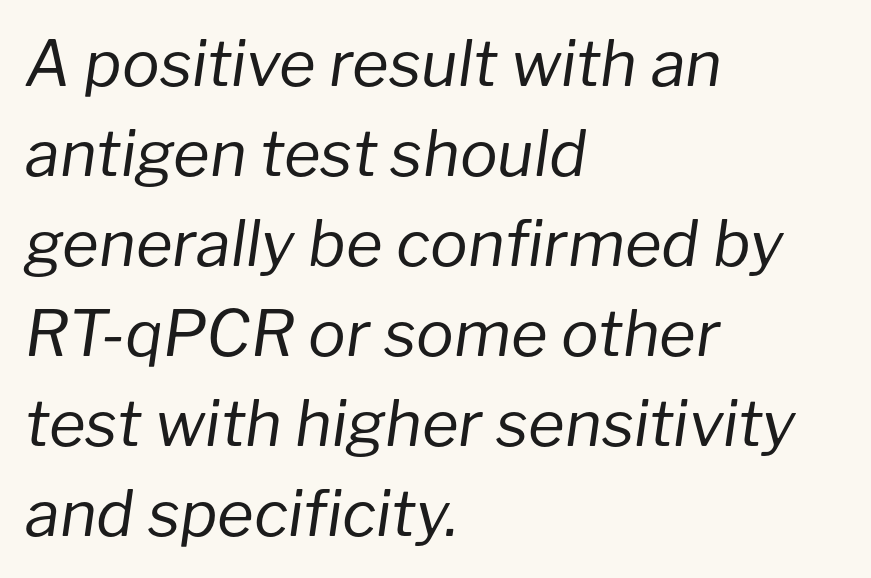
Note the varied advance widths — an 'i' is clearly narrower than an 'm'. Decoration check: the copy has no underline. The font is comparable to plain body text, perhaps lighter. An italicized treatment has been applied to the whole sample. Leading matches the norm, producing a regular column.
